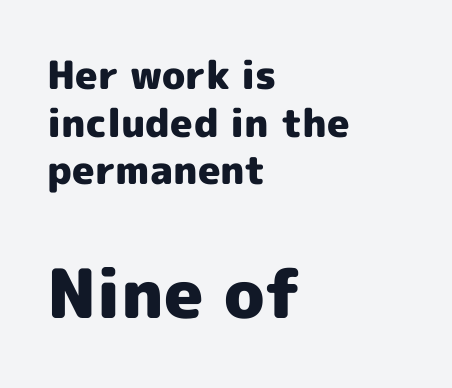
If you drew a ruler down the left edge, every line would touch it. In terms of letterform style, serifs are entirely absent. Here the designer chose a conventional face with non-uniform glyph widths. Students, note that the glyphs here touch the page at normal intervals.
